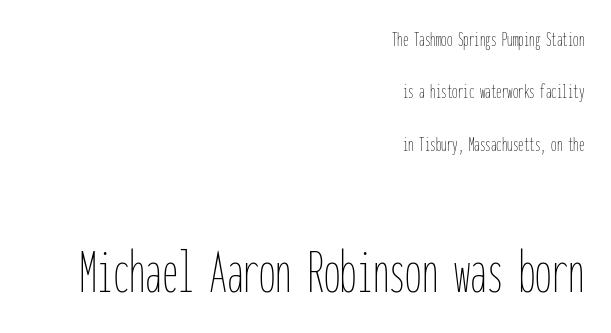
Q: Is the text bold? A: No.
Q: Is the text italic (slanted)? A: No, it is upright.
Q: Is the text underlined? A: No.
Q: How is the paragraph aligned? A: Right-aligned.
Q: Is the spacing between letters normal or unusually wide? A: Normal.
Q: Is the spacing between lines tight, normal or loose? A: Loose.
Q: Which block of text is set in a larger size, the first (top) or the second (bottom)? A: The second (bottom) one.
Q: Width (condensed, normal, or wide)? A: Condensed.
Q: Stroke contrast? A: Low.
Q: x-height? A: Medium.
Q: Monospaced? A: Yes.
